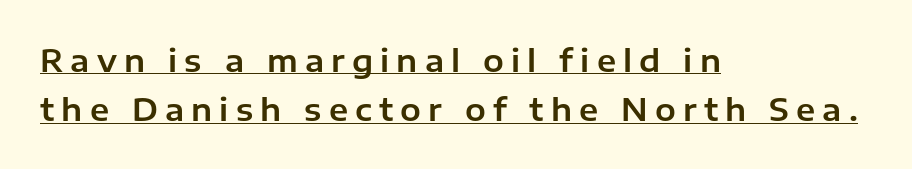
Q: Is the text italic (slanted)? A: No, it is upright.
Q: Is the typeface a serif or a sans-serif typeface? A: Sans-serif.
Q: Is the text underlined? A: Yes.
Q: How is the paragraph aligned? A: Left-aligned.
Q: Is the spacing between letters normal or unusually wide? A: Unusually wide.
Q: Is the spacing between lines tight, normal or loose? A: Normal.
Q: Width (condensed, normal, or wide)? A: Normal.
Q: Stroke contrast? A: Low.
Q: x-height? A: Medium.
Q: Monospaced? A: No.
